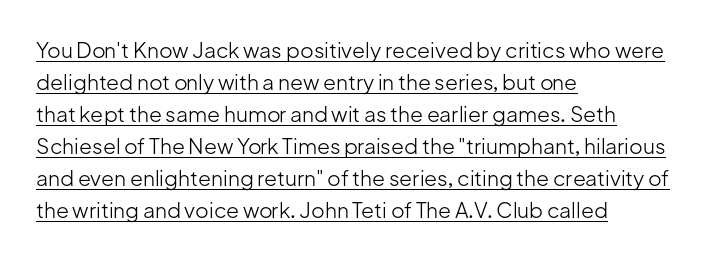
The image shows 21 px text type, upright; set left-aligned, normal line spacing (1.52x), normal letter spacing, underlined.
